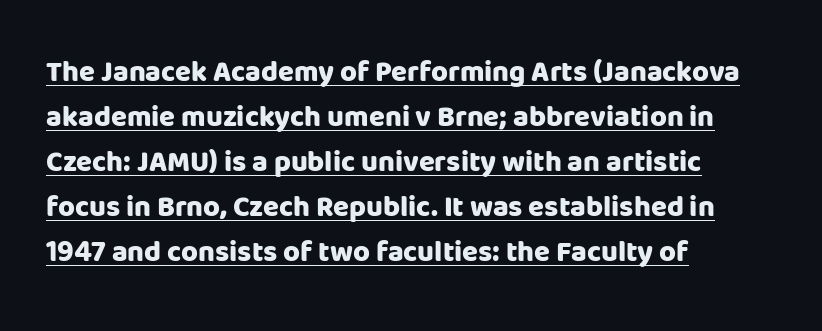
{"serif": "no", "italic": "no", "bold": "yes", "weight": "heavy", "width": "normal", "stroke_contrast": "low", "x_height": "large", "monospaced": "no", "underline": "yes", "align": "left", "line_spacing": "normal", "line_spacing_ratio": 1.55, "letter_spacing": "normal", "letter_spacing_em": 0.0, "glyph_px": 29}
